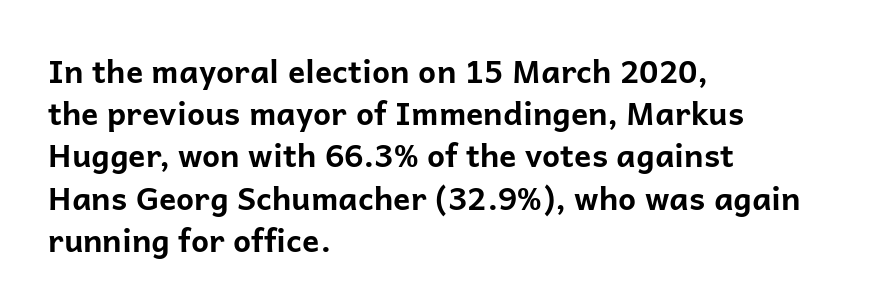
{"serif": "no", "italic": "no", "bold": "yes", "weight": "bold", "width": "normal", "stroke_contrast": "low", "x_height": "medium", "monospaced": "no", "underline": "no", "align": "left", "line_spacing": "normal", "line_spacing_ratio": 1.32, "letter_spacing": "normal", "letter_spacing_em": 0.0, "glyph_px": 32}
